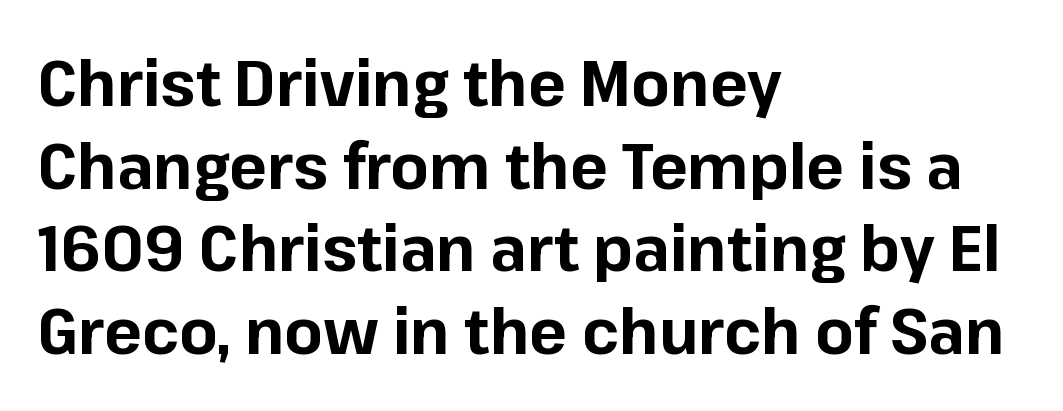
Rule under the text: the space is simply empty. You'd pick this weight for a headline — it's a proper bold. Spacing verdict: proportional, widths tailored to each character. The typography opts for an upright posture over an oblique one. This sample keeps an unexceptional amount of space between lines.
